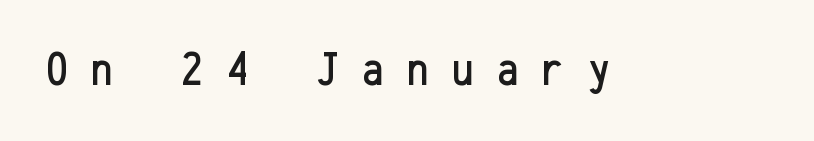
The image shows 48 px condensed sans-serif type, upright, monospaced; set unusually wide letter spacing (+0.49 em), not underlined; low stroke contrast and a medium x-height.
